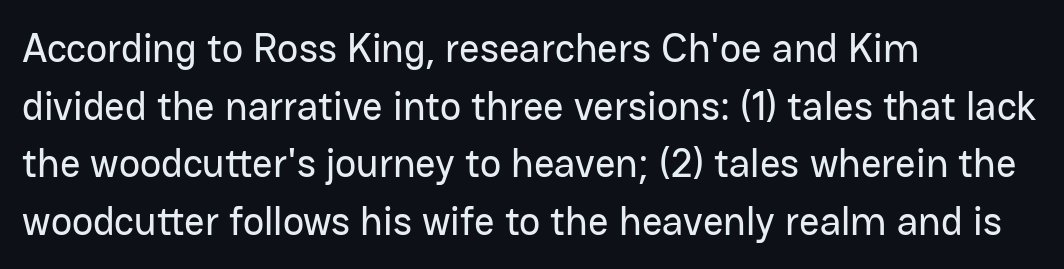
The image shows 40 px sans-serif type, upright; set left-aligned, normal line spacing (1.44x), normal letter spacing, not underlined; low stroke contrast and a medium x-height.
